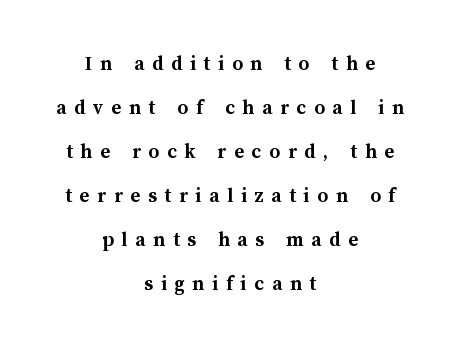
The image shows 21 px bold type, upright; set centered, loose line spacing (2.1x), unusually wide letter spacing (+0.37 em), not underlined.
